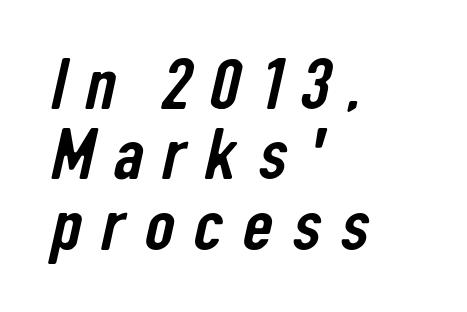
The image shows 74 px condensed sans-serif type; set left-aligned, tight line spacing (0.95x), unusually wide letter spacing (+0.26 em), not underlined; low stroke contrast and a medium x-height.
